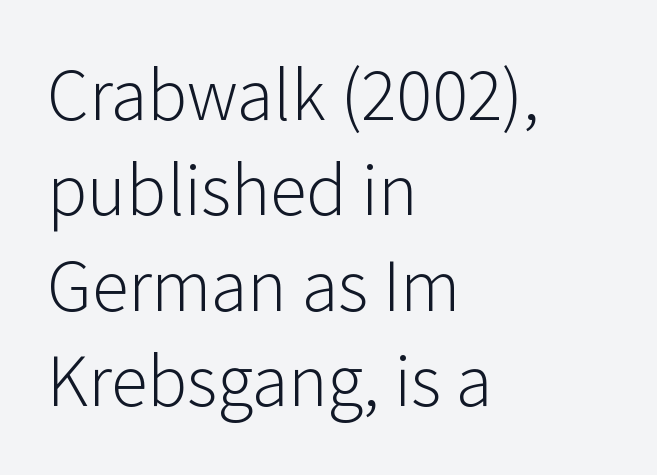
Q: Is the text bold? A: No.
Q: Is the text italic (slanted)? A: No, it is upright.
Q: Is the typeface a serif or a sans-serif typeface? A: Sans-serif.
Q: Is the text underlined? A: No.
Q: How is the paragraph aligned? A: Left-aligned.
Q: Is the spacing between letters normal or unusually wide? A: Normal.
Q: Is the spacing between lines tight, normal or loose? A: Normal.
Q: Width (condensed, normal, or wide)? A: Normal.
Q: Stroke contrast? A: Low.
Q: x-height? A: Medium.
Q: Monospaced? A: No.
